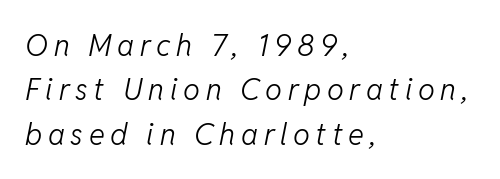
Q: Is the text bold? A: No.
Q: Is the text italic (slanted)? A: Yes, it leans right by about 11 degrees.
Q: Is the text underlined? A: No.
Q: How is the paragraph aligned? A: Left-aligned.
Q: Is the spacing between lines tight, normal or loose? A: Normal.
Q: Width (condensed, normal, or wide)? A: Normal.
Q: Stroke contrast? A: Low.
Q: x-height? A: Medium.
Q: Monospaced? A: No.
